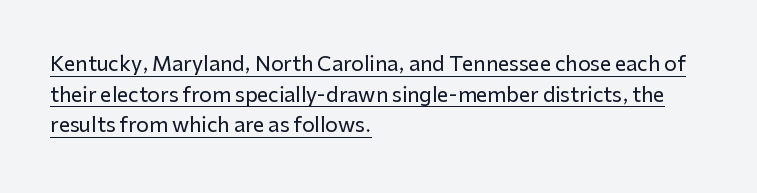
The image shows 20 px text type, upright; set left-aligned, normal line spacing (1.53x), normal letter spacing, underlined.
